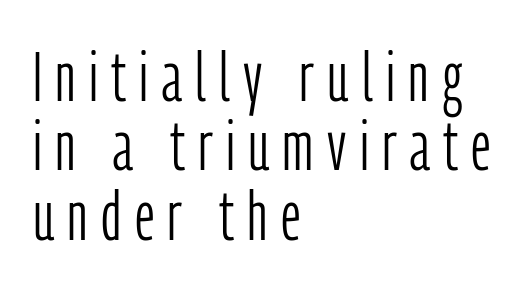
{"serif": "no", "italic": "no", "bold": "no", "weight": "light", "width": "condensed", "stroke_contrast": "low", "x_height": "medium", "monospaced": "no", "underline": "no", "align": "left", "line_spacing": "tight", "line_spacing_ratio": 0.99, "glyph_px": 70}
